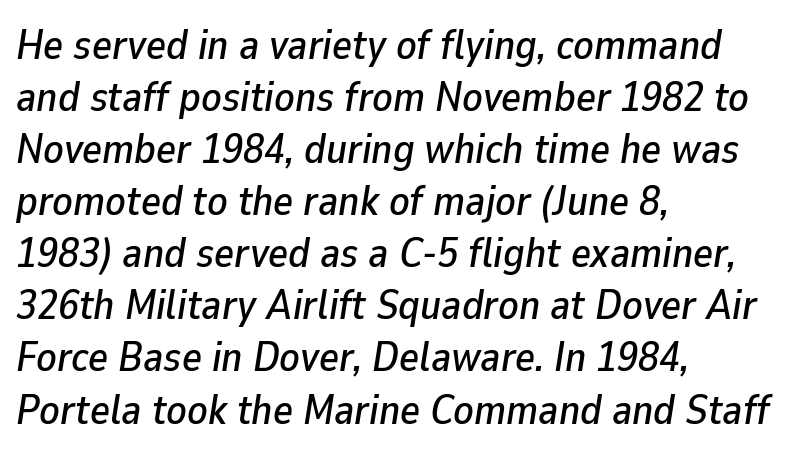
{"italic": "yes", "lean": "right", "slant_degrees": 9, "width": "normal", "stroke_contrast": "low", "x_height": "medium", "monospaced": "no", "underline": "no", "align": "left", "line_spacing_ratio": 1.24, "letter_spacing": "normal", "letter_spacing_em": 0.0, "glyph_px": 42}
